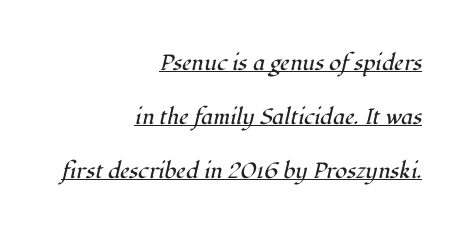
{"italic": "yes", "lean": "right", "slant_degrees": 12, "bold": "no", "underline": "yes", "align": "right", "line_spacing": "loose", "line_spacing_ratio": 2.45, "letter_spacing": "normal", "letter_spacing_em": 0.0, "glyph_px": 22}
